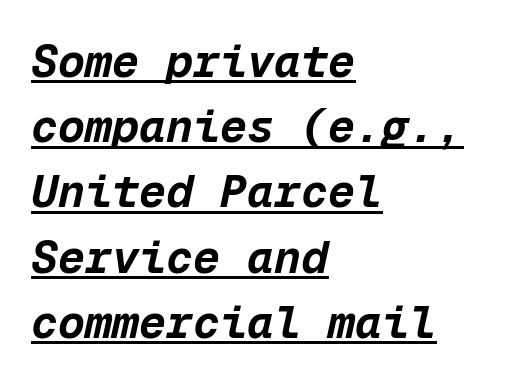
The image shows 45 px bold type, italic (leaning right), monospaced; set left-aligned, normal line spacing (1.45x), normal letter spacing, underlined; low stroke contrast and a medium x-height.
